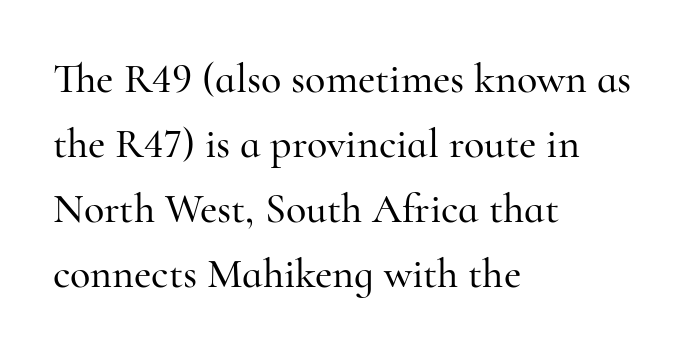
Q: Is the text italic (slanted)? A: No, it is upright.
Q: Is the typeface a serif or a sans-serif typeface? A: Serif.
Q: Is the text underlined? A: No.
Q: How is the paragraph aligned? A: Left-aligned.
Q: Is the spacing between letters normal or unusually wide? A: Normal.
Q: Is the spacing between lines tight, normal or loose? A: Normal.
Q: Width (condensed, normal, or wide)? A: Normal.
Q: Stroke contrast? A: High.
Q: x-height? A: Small.
Q: Monospaced? A: No.
